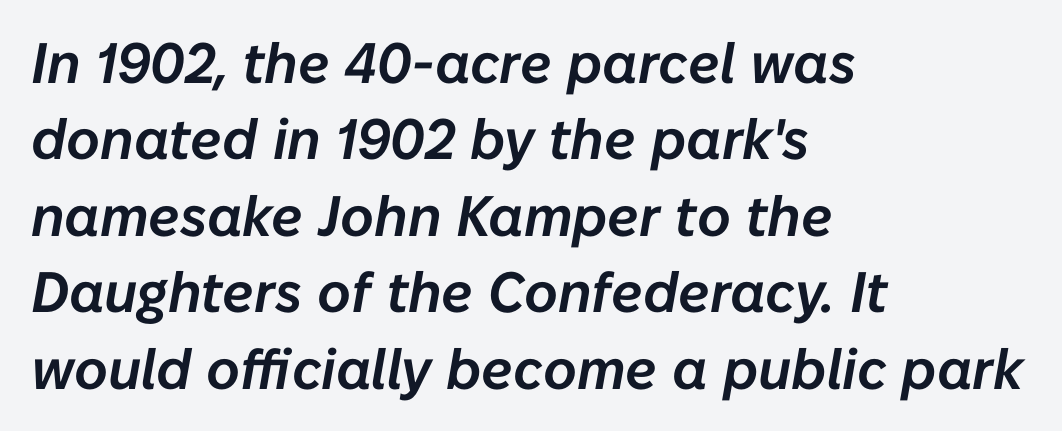
The image shows 57 px text type, italic (leaning right); set left-aligned, normal line spacing (1.34x), normal letter spacing, not underlined; low stroke contrast and a medium x-height.
